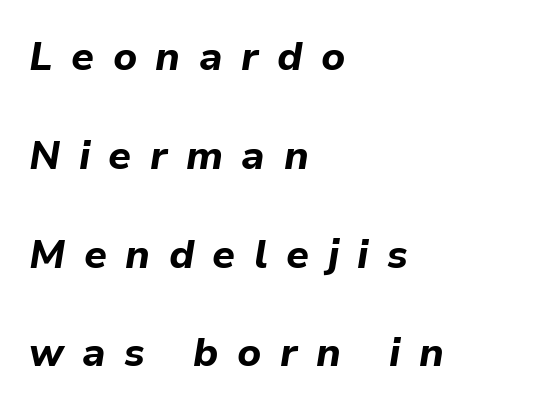
{"italic": "yes", "lean": "right", "slant_degrees": 9, "bold": "yes", "weight": "bold", "width": "normal", "stroke_contrast": "low", "x_height": "medium", "monospaced": "no", "underline": "no", "align": "left", "line_spacing": "loose", "line_spacing_ratio": 2.47, "letter_spacing": "wide", "letter_spacing_em": 0.46, "glyph_px": 40}
